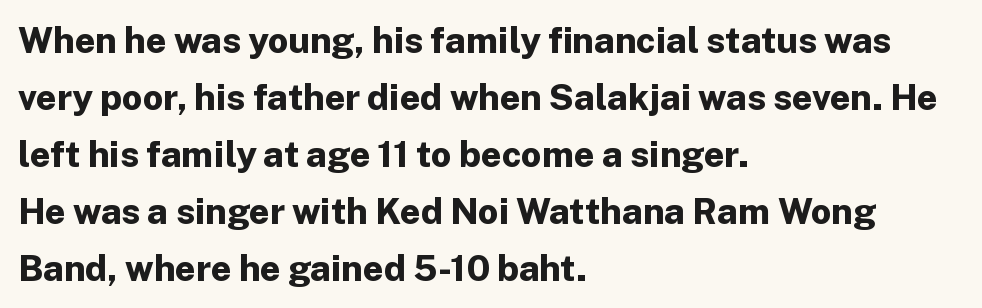
Q: Is the text bold? A: Yes.
Q: Is the text italic (slanted)? A: No, it is upright.
Q: Is the typeface a serif or a sans-serif typeface? A: Sans-serif.
Q: Is the text underlined? A: No.
Q: How is the paragraph aligned? A: Left-aligned.
Q: Is the spacing between letters normal or unusually wide? A: Normal.
Q: Is the spacing between lines tight, normal or loose? A: Normal.
Q: Width (condensed, normal, or wide)? A: Normal.
Q: Stroke contrast? A: Low.
Q: x-height? A: Medium.
Q: Monospaced? A: No.
